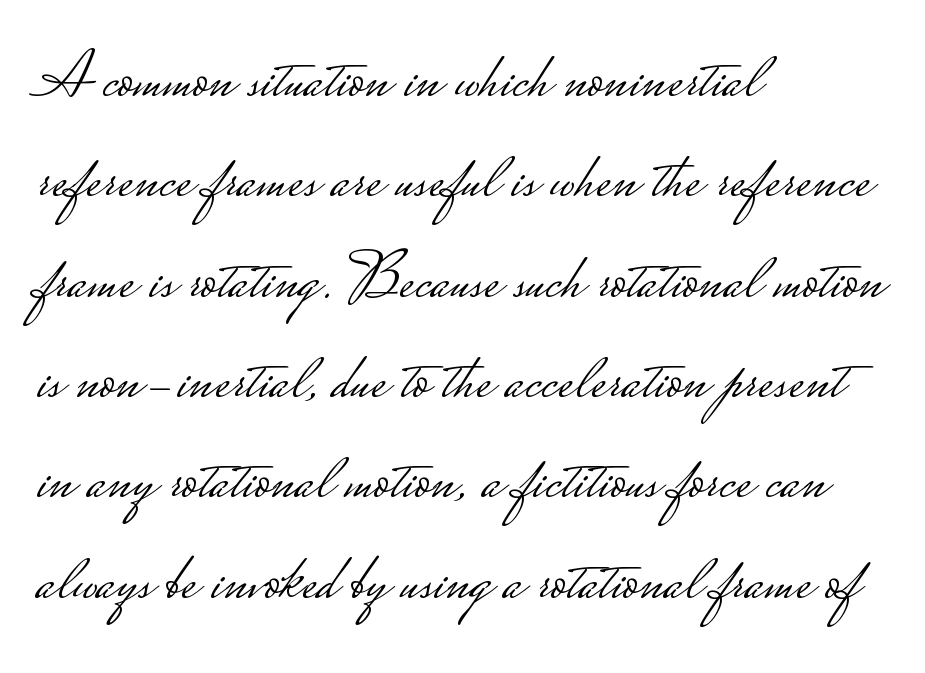
Q: Is the text bold? A: No.
Q: Is the text italic (slanted)? A: Yes.
Q: Is the typeface a serif or a sans-serif typeface? A: Sans-serif.
Q: Is the text underlined? A: No.
Q: How is the paragraph aligned? A: Left-aligned.
Q: Is the spacing between letters normal or unusually wide? A: Normal.
Q: Is the spacing between lines tight, normal or loose? A: Normal.
Q: Width (condensed, normal, or wide)? A: Wide.
Q: Stroke contrast? A: Low.
Q: Monospaced? A: No.
